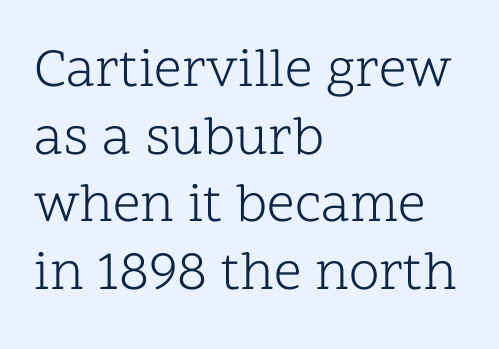
Q: Is the text bold? A: No.
Q: Is the text italic (slanted)? A: No, it is upright.
Q: Is the typeface a serif or a sans-serif typeface? A: Serif.
Q: Is the text underlined? A: No.
Q: How is the paragraph aligned? A: Left-aligned.
Q: Is the spacing between letters normal or unusually wide? A: Normal.
Q: Width (condensed, normal, or wide)? A: Normal.
Q: Stroke contrast? A: Low.
Q: x-height? A: Medium.
Q: Monospaced? A: No.
